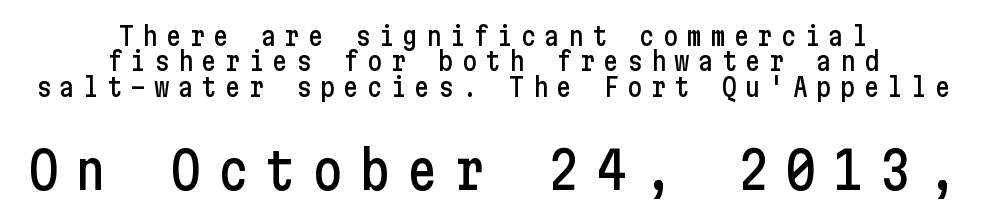
Q: Is the text italic (slanted)? A: No, it is upright.
Q: Is the typeface a serif or a sans-serif typeface? A: Sans-serif.
Q: Is the text underlined? A: No.
Q: How is the paragraph aligned? A: Centered.
Q: Is the spacing between letters normal or unusually wide? A: Unusually wide.
Q: Is the spacing between lines tight, normal or loose? A: Tight.
Q: Which block of text is set in a larger size, the first (top) or the second (bottom)? A: The second (bottom) one.
Q: Width (condensed, normal, or wide)? A: Condensed.
Q: Stroke contrast? A: Low.
Q: x-height? A: Medium.
